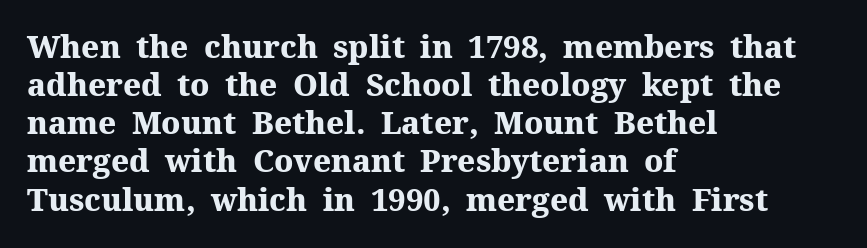
The image shows 31 px heavy serif type, upright; set left-aligned, line spacing 1.23x, normal letter spacing, not underlined; medium stroke contrast and a medium x-height.
